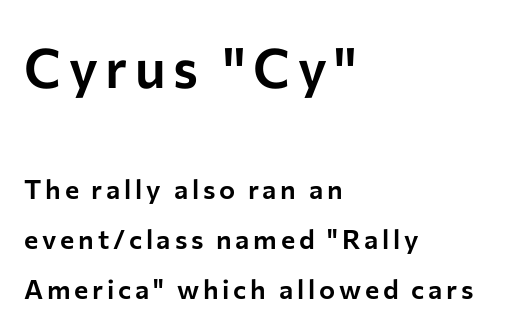
The image shows 54 px sans-serif type, upright; set left-aligned, line spacing 1.85x, not underlined; the first (top) block is 2.0x larger; low stroke contrast and a medium x-height.
